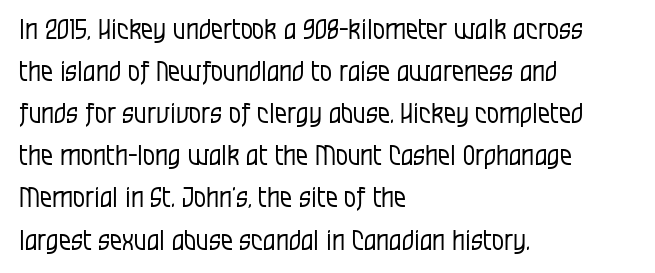
The image shows 27 px text type, upright; set left-aligned, normal line spacing (1.56x), normal letter spacing, not underlined.
